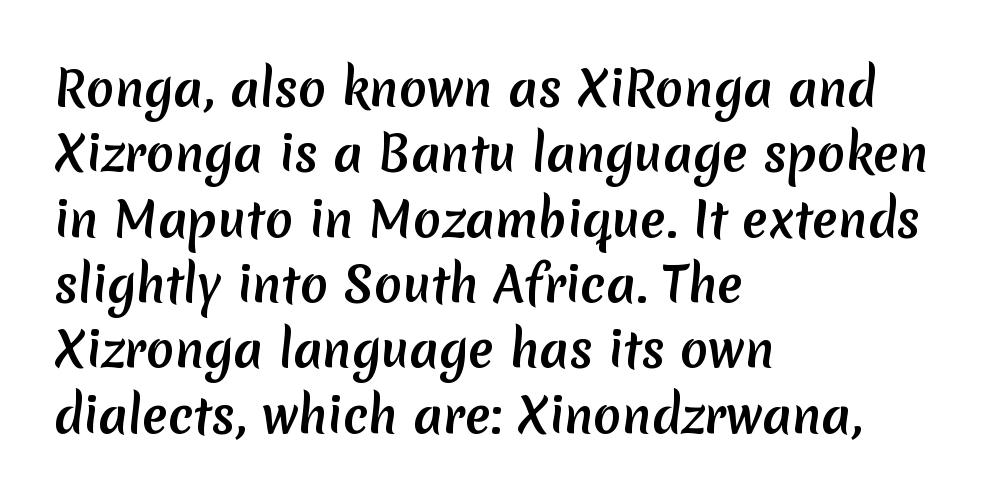
The image shows 47 px semibold sans-serif type; set left-aligned, normal line spacing (1.39x), normal letter spacing, not underlined; low stroke contrast and a medium x-height.
